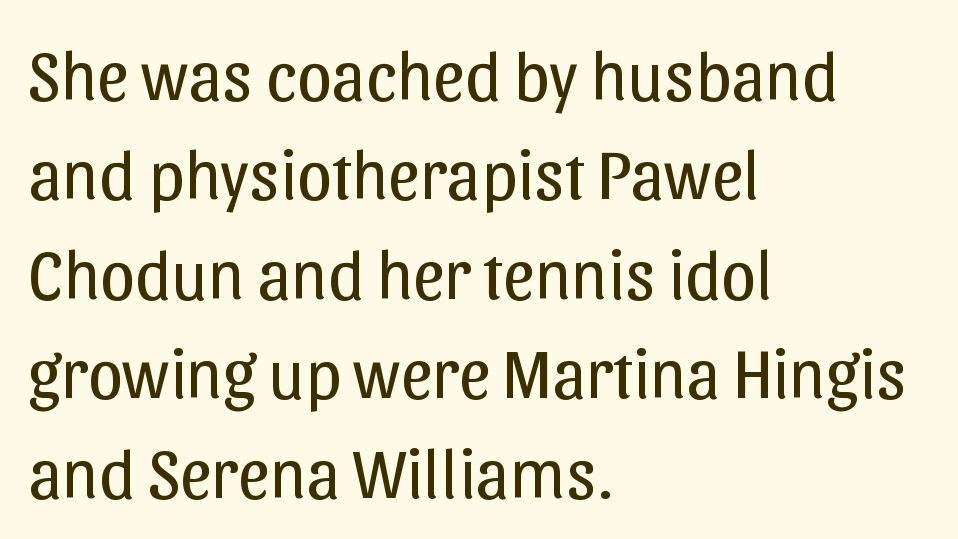
Weight: not bold — regular or lighter. Compared with typical paragraphs, the rows here are spaced about the same. To sum up the face: it is a sans, with no serifs. Leftover space on each line is placed entirely after the last word. Characters follow at the spacing the type designer built in.
